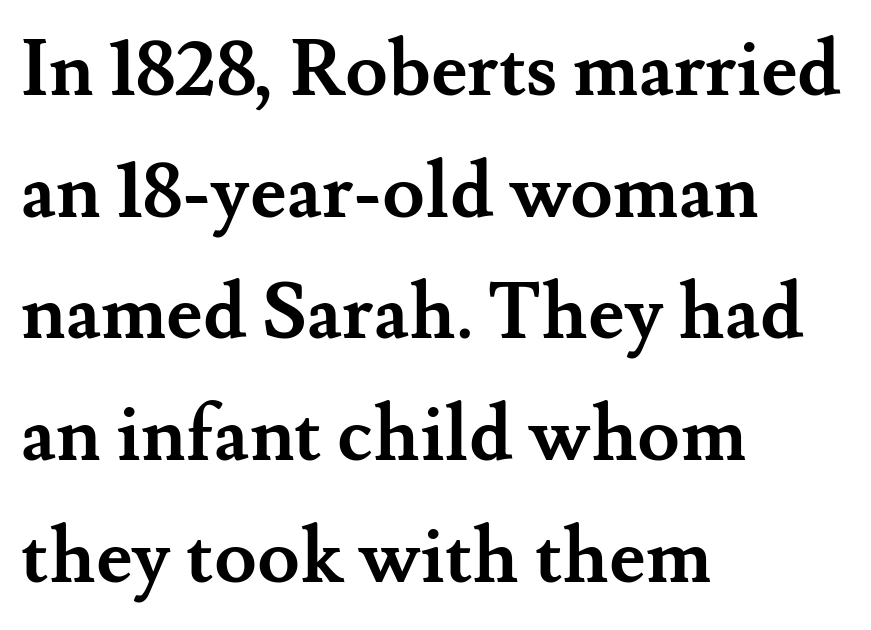
Q: Is the text bold? A: Yes.
Q: Is the text italic (slanted)? A: No, it is upright.
Q: Is the typeface a serif or a sans-serif typeface? A: Serif.
Q: Is the text underlined? A: No.
Q: How is the paragraph aligned? A: Left-aligned.
Q: Is the spacing between letters normal or unusually wide? A: Normal.
Q: Is the spacing between lines tight, normal or loose? A: Normal.
Q: Width (condensed, normal, or wide)? A: Normal.
Q: Stroke contrast? A: Medium.
Q: x-height? A: Small.
Q: Monospaced? A: No.
